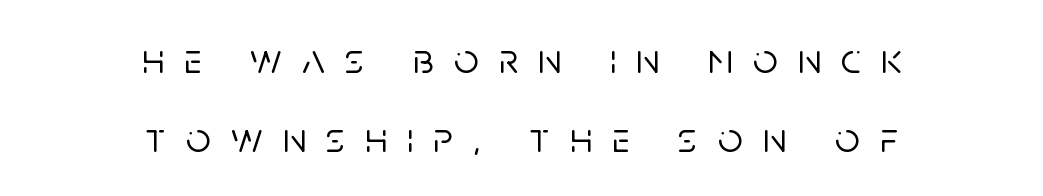
The image shows 43 px sans-serif type, upright; set centered, line spacing 1.84x, unusually wide letter spacing (+0.47 em), not underlined; low stroke contrast and a large x-height.
